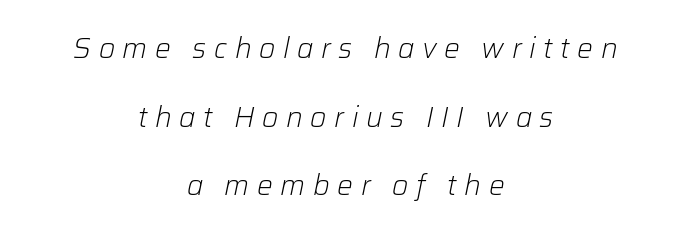
The image shows 28 px light type, italic (leaning right); set centered, loose line spacing (2.45x), unusually wide letter spacing (+0.27 em), not underlined; low stroke contrast and a medium x-height.
